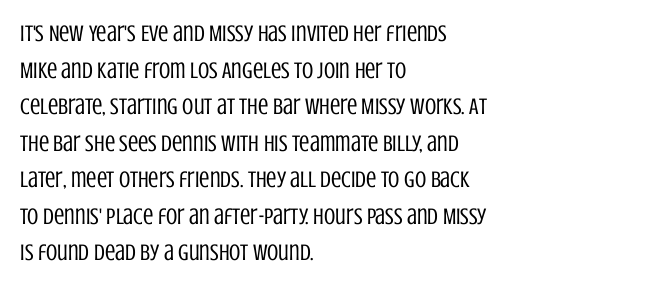
Q: Is the text bold? A: No.
Q: Is the text italic (slanted)? A: No, it is upright.
Q: Is the text underlined? A: No.
Q: How is the paragraph aligned? A: Left-aligned.
Q: Is the spacing between letters normal or unusually wide? A: Normal.
Q: Is the spacing between lines tight, normal or loose? A: Normal.
